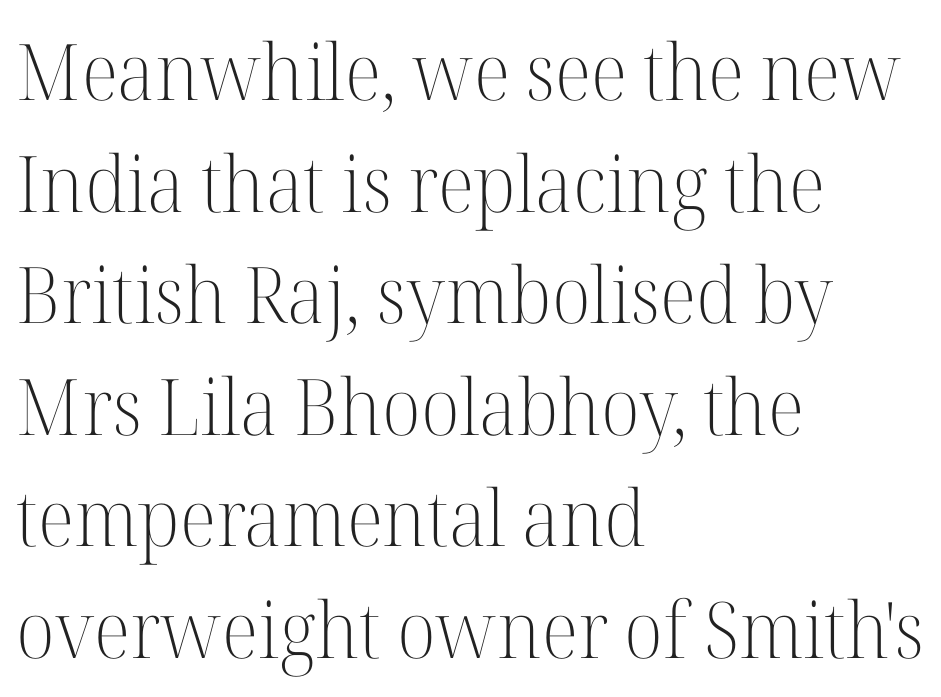
The baseline area is clear. Weight: regular or lighter. The letters sit at their default tracking, neither squeezed nor spread. You could not count columns in this text — the font is proportionally spaced. In CSS terms this would be text-align: left.
